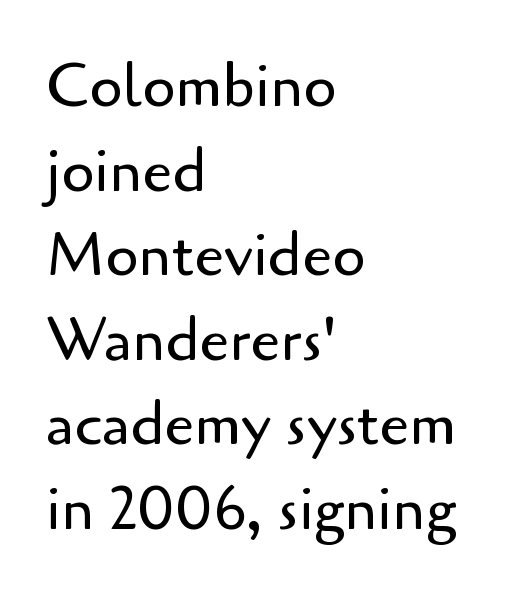
Q: Is the text bold? A: No.
Q: Is the text italic (slanted)? A: No, it is upright.
Q: Is the typeface a serif or a sans-serif typeface? A: Sans-serif.
Q: Is the text underlined? A: No.
Q: How is the paragraph aligned? A: Left-aligned.
Q: Is the spacing between letters normal or unusually wide? A: Normal.
Q: Is the spacing between lines tight, normal or loose? A: Normal.
Q: Width (condensed, normal, or wide)? A: Normal.
Q: Stroke contrast? A: Low.
Q: x-height? A: Small.
Q: Monospaced? A: No.
